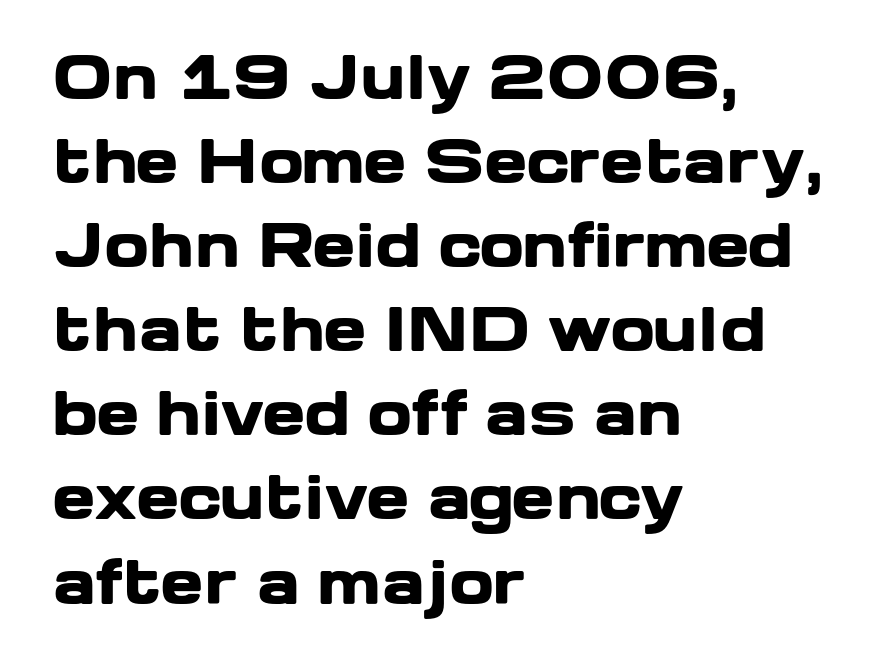
Q: Is the text bold? A: Yes.
Q: Is the text italic (slanted)? A: No, it is upright.
Q: Is the typeface a serif or a sans-serif typeface? A: Sans-serif.
Q: Is the text underlined? A: No.
Q: How is the paragraph aligned? A: Left-aligned.
Q: Is the spacing between letters normal or unusually wide? A: Normal.
Q: Is the spacing between lines tight, normal or loose? A: Normal.
Q: Width (condensed, normal, or wide)? A: Wide.
Q: Stroke contrast? A: Low.
Q: x-height? A: Medium.
Q: Monospaced? A: No.
